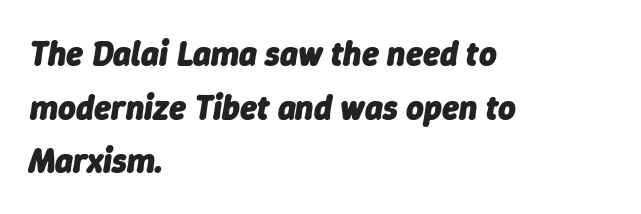
{"italic": "yes", "lean": "right", "slant_degrees": 9, "bold": "yes", "weight": "heavy", "width": "normal", "stroke_contrast": "low", "x_height": "medium", "monospaced": "no", "underline": "no", "align": "left", "line_spacing": "normal", "line_spacing_ratio": 1.58, "letter_spacing": "normal", "letter_spacing_em": 0.0, "glyph_px": 34}
